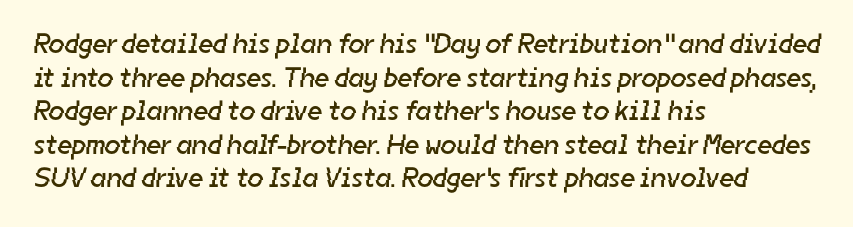
Q: Is the text bold? A: No.
Q: Is the typeface a serif or a sans-serif typeface? A: Sans-serif.
Q: Is the text underlined? A: No.
Q: How is the paragraph aligned? A: Left-aligned.
Q: Is the spacing between letters normal or unusually wide? A: Normal.
Q: Width (condensed, normal, or wide)? A: Normal.
Q: Stroke contrast? A: Low.
Q: x-height? A: Medium.
Q: Monospaced? A: No.
